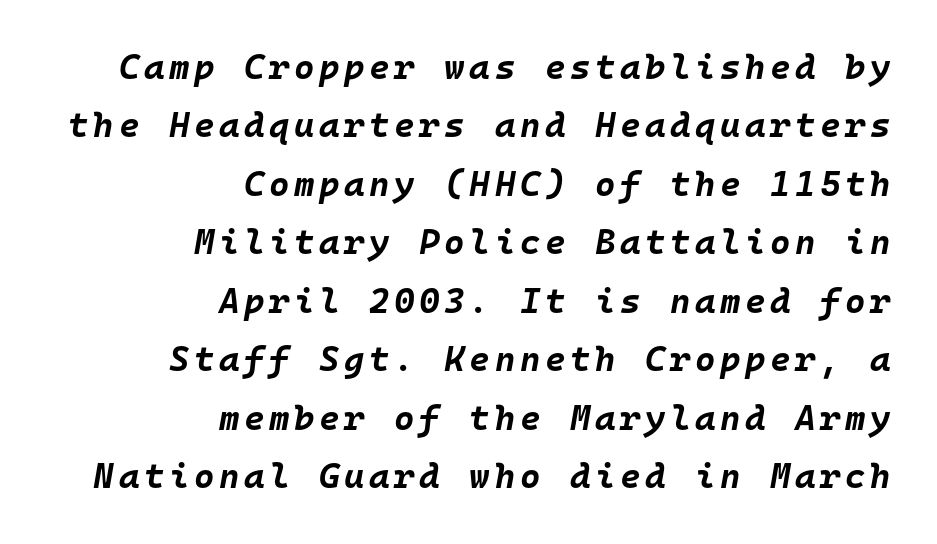
Q: Is the text bold? A: Yes.
Q: Is the text italic (slanted)? A: Yes, it leans right by about 10 degrees.
Q: Is the text underlined? A: No.
Q: How is the paragraph aligned? A: Right-aligned.
Q: Is the spacing between lines tight, normal or loose? A: Normal.
Q: Width (condensed, normal, or wide)? A: Normal.
Q: Stroke contrast? A: Low.
Q: x-height? A: Large.
Q: Monospaced? A: Yes.
